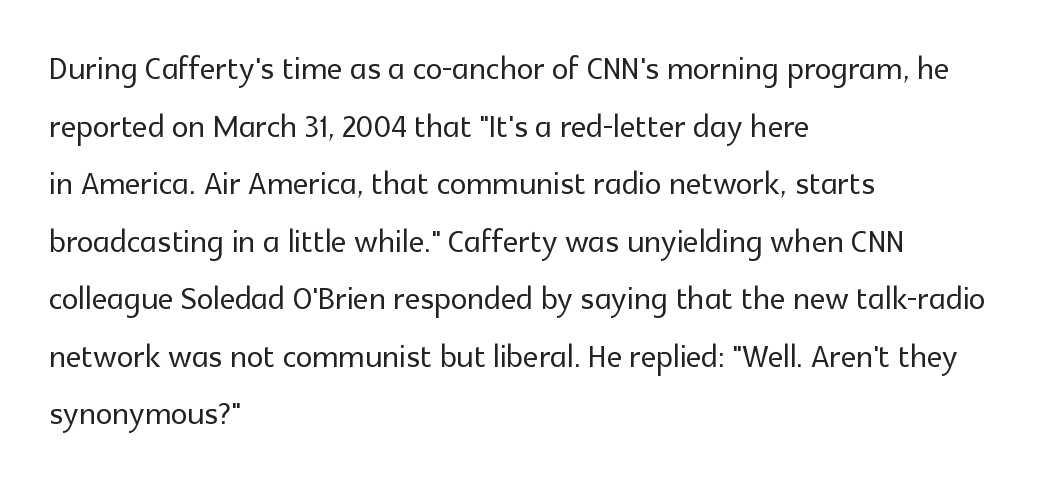
Each row of text sits above clean, open space. Whoever set this chose a conventional vertical rhythm. This rendering employs a face without finishing strokes, i.e., a sans-serif. The axis of the letterforms is exactly vertical. Is this a fixed-width face? No — the glyphs have proportional, varying widths. Nothing unusual about the tracking: characters are spaced as the font intends.
